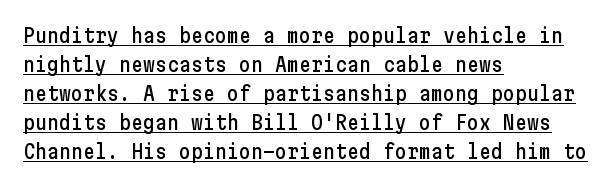
Q: Is the text italic (slanted)? A: No, it is upright.
Q: Is the text underlined? A: Yes.
Q: How is the paragraph aligned? A: Left-aligned.
Q: Is the spacing between letters normal or unusually wide? A: Normal.
Q: Is the spacing between lines tight, normal or loose? A: Normal.
